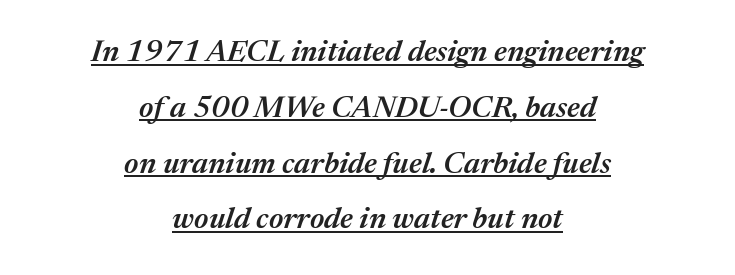
The image shows 30 px semibold type, italic (leaning right); set centered, line spacing 1.86x, normal letter spacing, underlined; medium stroke contrast and a medium x-height.
